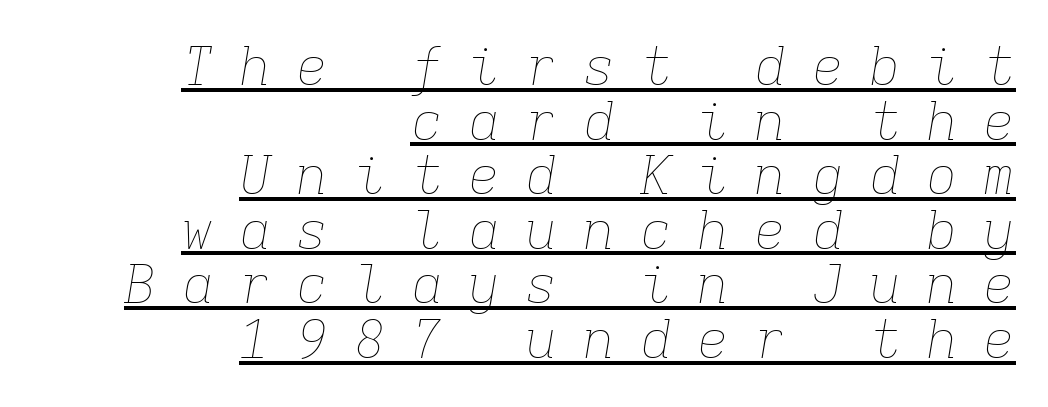
{"italic": "yes", "lean": "right", "slant_degrees": 9, "bold": "no", "weight": "thin", "width": "normal", "stroke_contrast": "low", "x_height": "medium", "monospaced": "yes", "underline": "yes", "align": "right", "line_spacing": "tight", "line_spacing_ratio": 1.03, "letter_spacing": "wide", "letter_spacing_em": 0.48, "glyph_px": 53}
